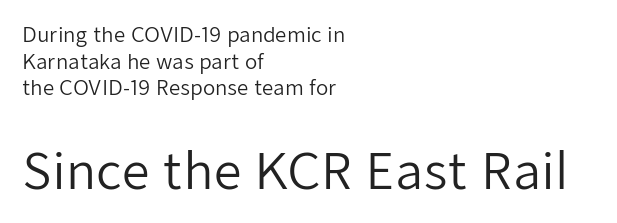
Q: Is the text bold? A: No.
Q: Is the text italic (slanted)? A: No, it is upright.
Q: Is the typeface a serif or a sans-serif typeface? A: Sans-serif.
Q: Is the text underlined? A: No.
Q: How is the paragraph aligned? A: Left-aligned.
Q: Is the spacing between letters normal or unusually wide? A: Normal.
Q: Is the spacing between lines tight, normal or loose? A: Normal.
Q: Which block of text is set in a larger size, the first (top) or the second (bottom)? A: The second (bottom) one.
Q: Width (condensed, normal, or wide)? A: Normal.
Q: Stroke contrast? A: Low.
Q: x-height? A: Medium.
Q: Monospaced? A: No.
